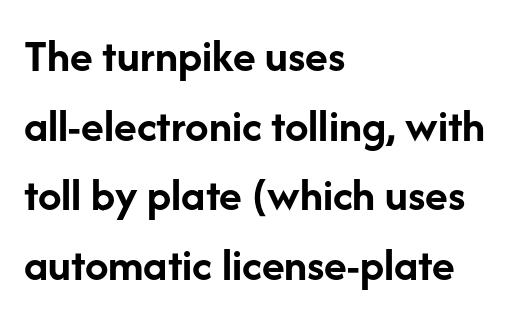
Q: Is the text bold? A: Yes.
Q: Is the text italic (slanted)? A: No, it is upright.
Q: Is the typeface a serif or a sans-serif typeface? A: Sans-serif.
Q: Is the text underlined? A: No.
Q: How is the paragraph aligned? A: Left-aligned.
Q: Is the spacing between letters normal or unusually wide? A: Normal.
Q: Is the spacing between lines tight, normal or loose? A: Normal.
Q: Width (condensed, normal, or wide)? A: Normal.
Q: Stroke contrast? A: Low.
Q: x-height? A: Medium.
Q: Monospaced? A: No.
